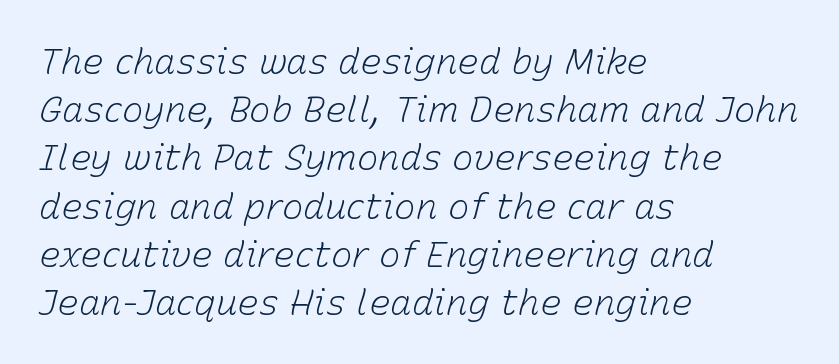
{"italic": "yes", "lean": "right", "slant_degrees": 15, "bold": "no", "weight": "light", "width": "normal", "stroke_contrast": "low", "x_height": "medium", "monospaced": "no", "underline": "no", "align": "left", "line_spacing": "normal", "line_spacing_ratio": 1.34, "letter_spacing": "normal", "letter_spacing_em": 0.0, "glyph_px": 36}
